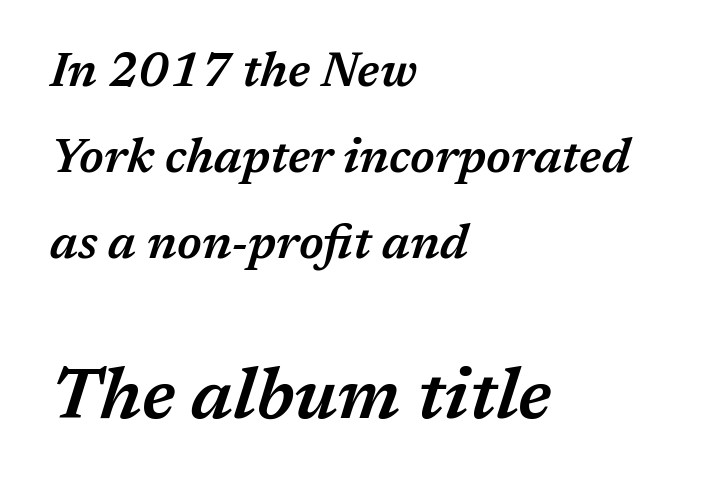
{"italic": "yes", "lean": "right", "slant_degrees": 17, "bold": "semi", "weight": "semibold", "width": "normal", "stroke_contrast": "medium", "x_height": "medium", "monospaced": "no", "underline": "no", "align": "left", "line_spacing_ratio": 1.79, "letter_spacing": "normal", "letter_spacing_em": 0.0, "larger_block": "second", "size_ratio": 1.5, "glyph_px": 72}
